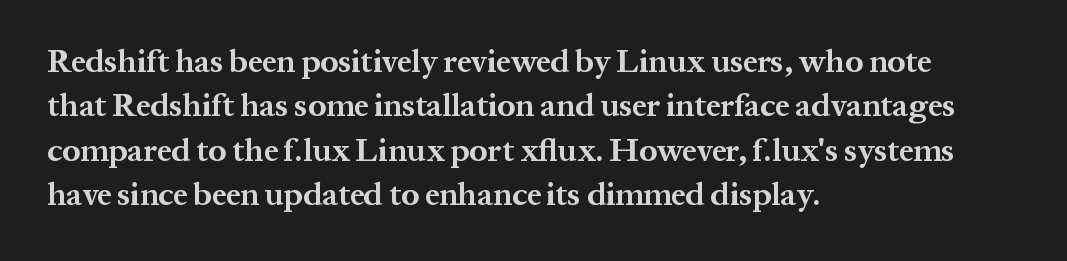
To sum up the face: it has serifs. The paragraph has a hard left edge and a soft right edge. Weight check: bold — yes, fully. The words here are not underlined.
